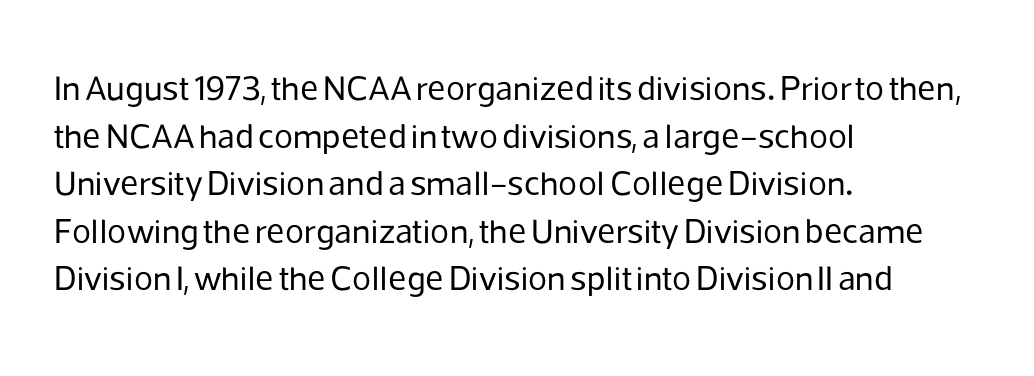
{"serif": "no", "italic": "no", "bold": "no", "weight": "regular", "width": "normal", "stroke_contrast": "low", "x_height": "medium", "monospaced": "no", "underline": "no", "align": "left", "line_spacing": "normal", "line_spacing_ratio": 1.36, "letter_spacing": "normal", "letter_spacing_em": 0.0, "glyph_px": 35}
